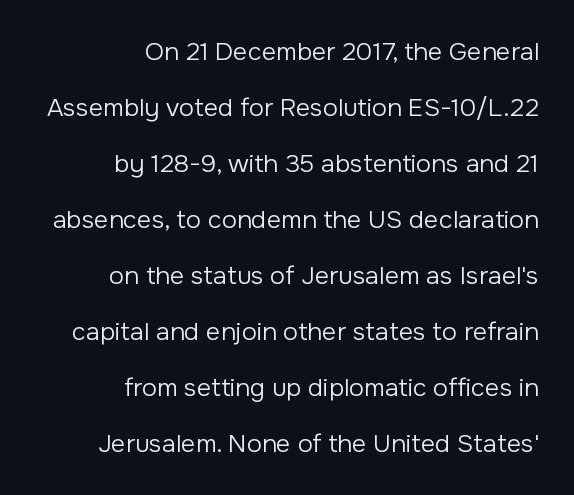
Q: Is the text bold? A: No.
Q: Is the text italic (slanted)? A: No, it is upright.
Q: Is the text underlined? A: No.
Q: How is the paragraph aligned? A: Right-aligned.
Q: Is the spacing between letters normal or unusually wide? A: Normal.
Q: Is the spacing between lines tight, normal or loose? A: Loose.
